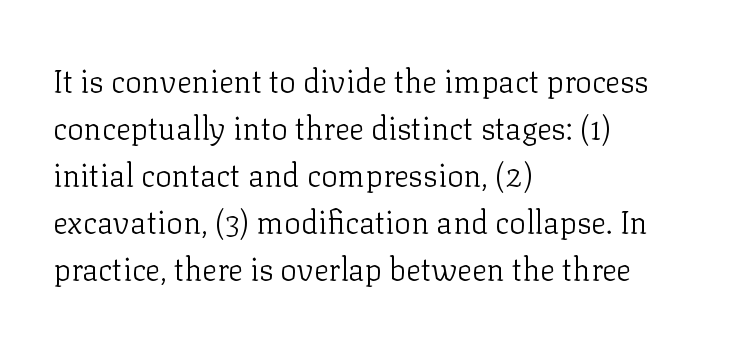
The image shows 31 px light serif type, upright; set left-aligned, normal line spacing (1.52x), normal letter spacing, not underlined; low stroke contrast and a medium x-height.
